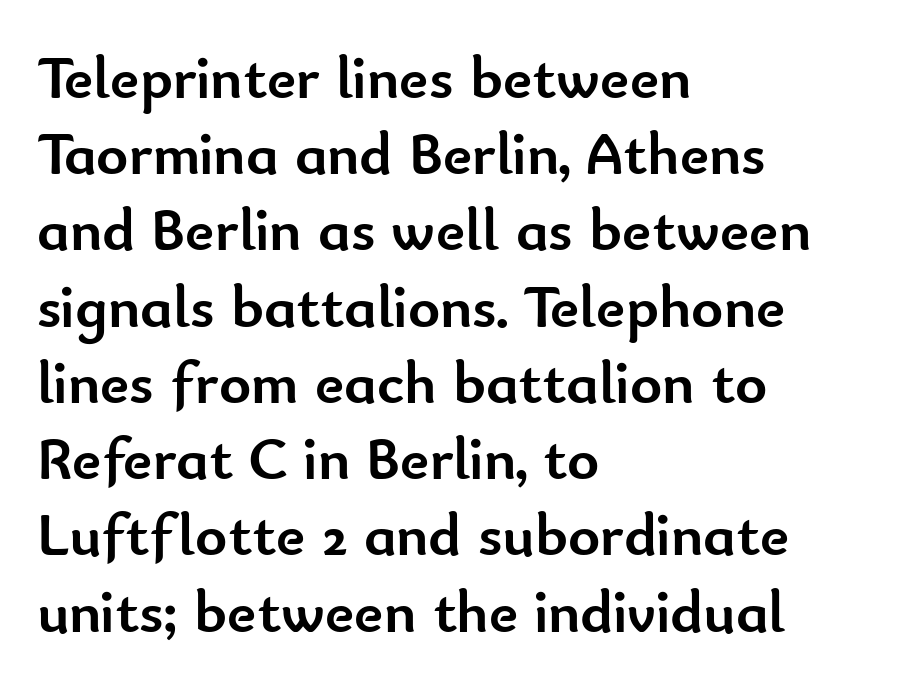
{"serif": "no", "italic": "no", "bold": "yes", "weight": "semibold", "width": "normal", "stroke_contrast": "low", "x_height": "small", "monospaced": "no", "underline": "no", "align": "left", "line_spacing": "normal", "line_spacing_ratio": 1.25, "letter_spacing": "normal", "letter_spacing_em": 0.0, "glyph_px": 61}
